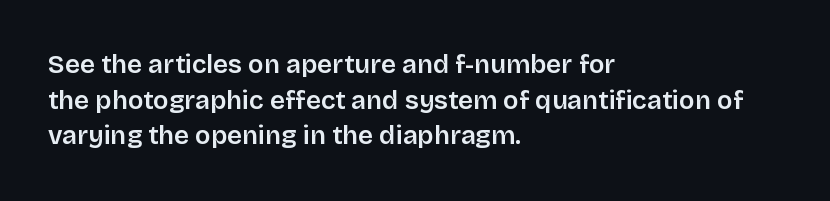
The image shows 26 px text type, upright; set left-aligned, normal line spacing (1.37x), normal letter spacing, not underlined.
